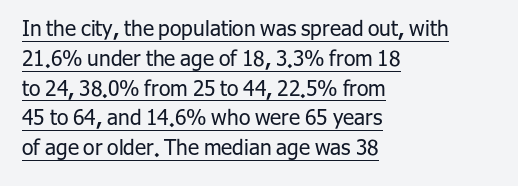
Q: Is the text bold? A: No.
Q: Is the text italic (slanted)? A: No, it is upright.
Q: Is the text underlined? A: Yes.
Q: How is the paragraph aligned? A: Left-aligned.
Q: Is the spacing between letters normal or unusually wide? A: Normal.
Q: Is the spacing between lines tight, normal or loose? A: Normal.
